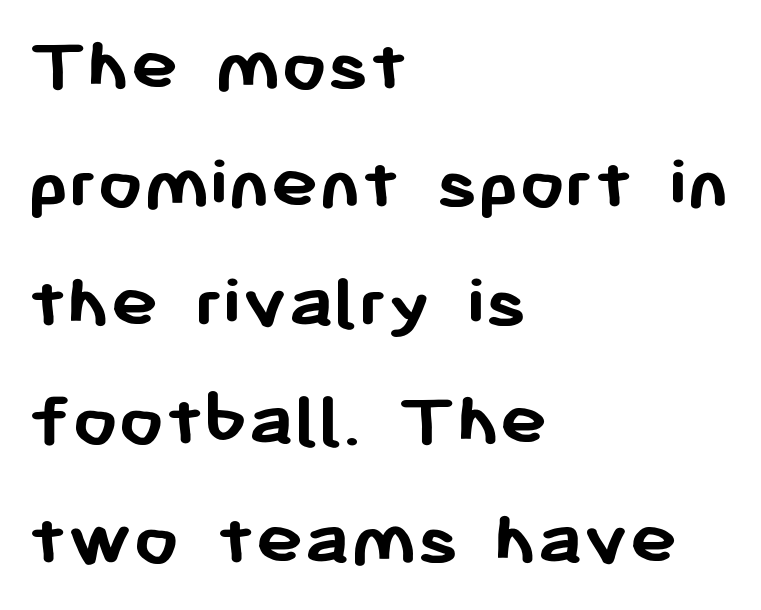
{"serif": "no", "italic": "no", "bold": "yes", "weight": "semibold", "width": "normal", "stroke_contrast": "low", "x_height": "medium", "monospaced": "no", "underline": "no", "align": "left", "line_spacing": "normal", "line_spacing_ratio": 1.48, "letter_spacing": "normal", "letter_spacing_em": 0.0, "glyph_px": 80}
